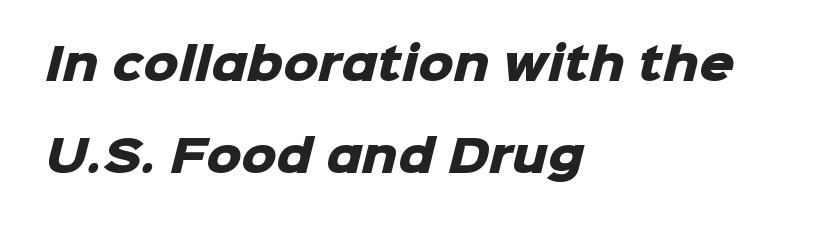
Q: Is the text bold? A: Yes.
Q: Is the typeface a serif or a sans-serif typeface? A: Sans-serif.
Q: Is the text underlined? A: No.
Q: How is the paragraph aligned? A: Left-aligned.
Q: Is the spacing between letters normal or unusually wide? A: Normal.
Q: Is the spacing between lines tight, normal or loose? A: Loose.
Q: Width (condensed, normal, or wide)? A: Normal.
Q: Stroke contrast? A: Low.
Q: x-height? A: Medium.
Q: Monospaced? A: No.
